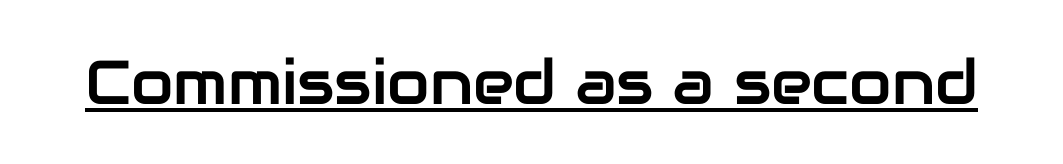
{"serif": "no", "italic": "no", "width": "normal", "stroke_contrast": "low", "x_height": "medium", "monospaced": "no", "underline": "yes", "letter_spacing": "normal", "letter_spacing_em": 0.0, "glyph_px": 62}
